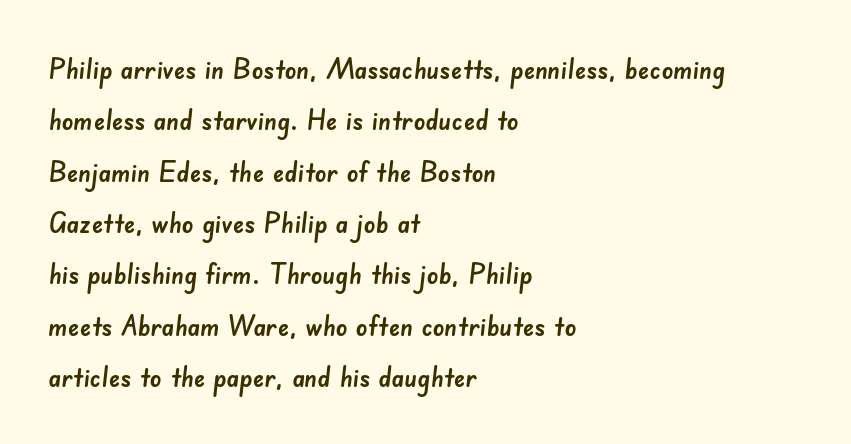
{"serif": "no", "width": "normal", "stroke_contrast": "low", "x_height": "small", "monospaced": "no", "underline": "no", "align": "left", "line_spacing_ratio": 1.77, "letter_spacing": "normal", "letter_spacing_em": 0.0, "glyph_px": 29}
